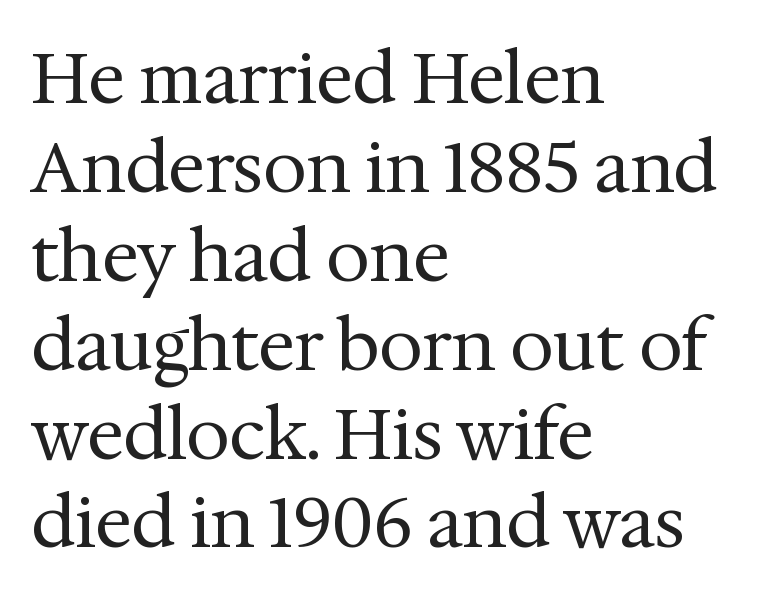
The image shows 70 px regular-weight serif type, upright; set left-aligned, normal line spacing (1.27x), normal letter spacing, not underlined; medium stroke contrast and a medium x-height.
